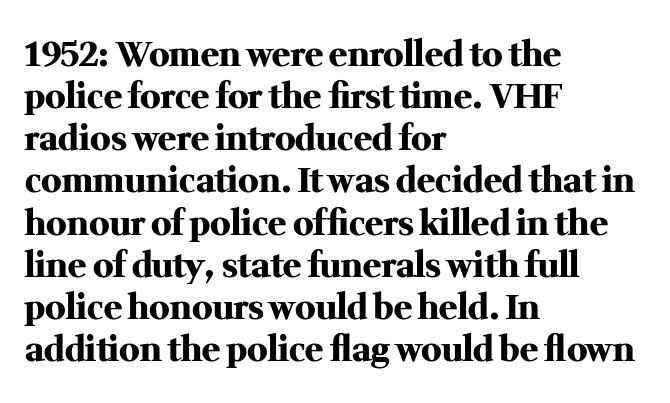
The image shows 34 px heavy serif type, upright; set left-aligned, line spacing 1.24x, normal letter spacing, not underlined; medium stroke contrast and a medium x-height.
